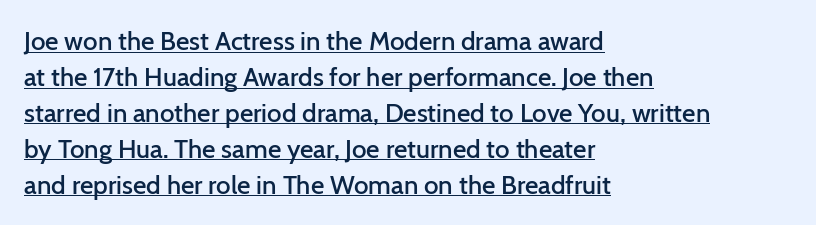
{"italic": "no", "bold": "semi", "underline": "yes", "align": "left", "line_spacing": "normal", "line_spacing_ratio": 1.38, "letter_spacing": "normal", "letter_spacing_em": 0.0, "glyph_px": 26}
